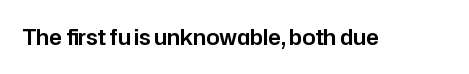
The image shows 21 px text type, upright; set normal letter spacing, not underlined.
